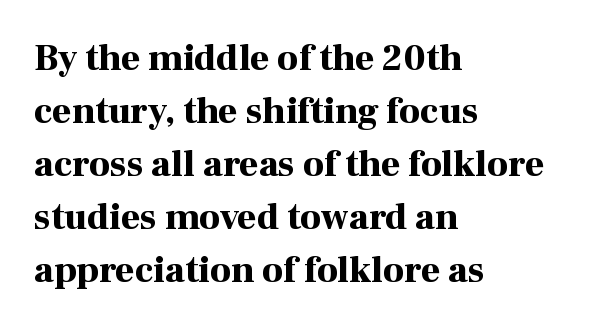
The image shows 37 px bold serif type, upright; set left-aligned, normal line spacing (1.43x), normal letter spacing, not underlined; high stroke contrast and a medium x-height.
